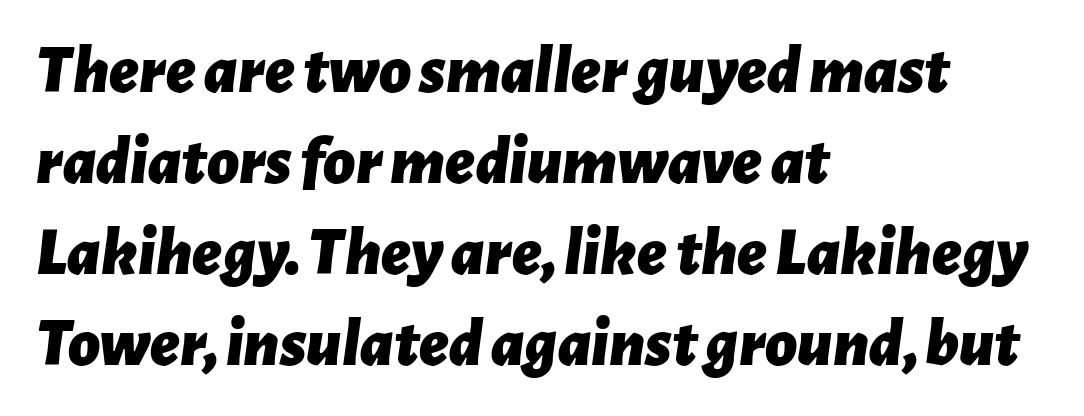
Q: Is the text bold? A: Yes.
Q: Is the text italic (slanted)? A: Yes, it leans right by about 7 degrees.
Q: Is the text underlined? A: No.
Q: How is the paragraph aligned? A: Left-aligned.
Q: Is the spacing between letters normal or unusually wide? A: Normal.
Q: Is the spacing between lines tight, normal or loose? A: Normal.
Q: Width (condensed, normal, or wide)? A: Normal.
Q: Stroke contrast? A: Low.
Q: x-height? A: Medium.
Q: Monospaced? A: No.
